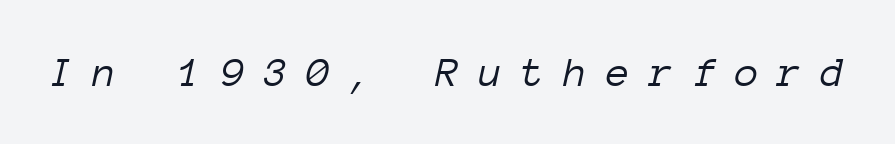
{"italic": "yes", "lean": "right", "slant_degrees": 12, "bold": "no", "weight": "light", "width": "normal", "stroke_contrast": "low", "x_height": "medium", "monospaced": "yes", "underline": "no", "letter_spacing": "wide", "letter_spacing_em": 0.45, "glyph_px": 43}
